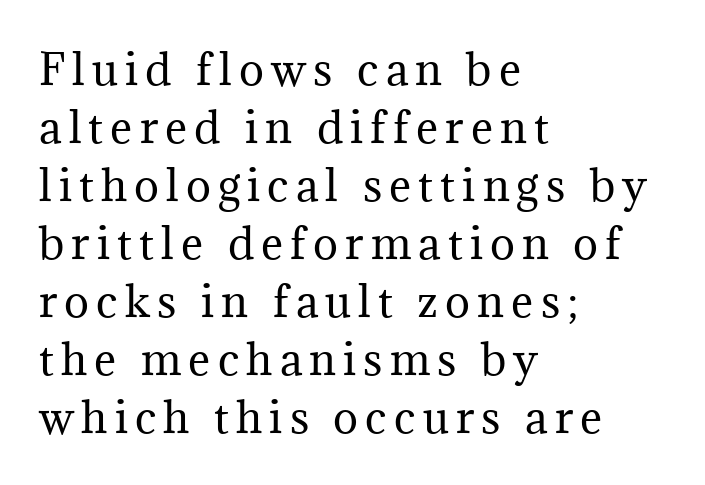
No extra ink here — the face is not bold. Varying glyph widths throughout — classic text-font behaviour. Anything drawn beneath the words? Only blank space. The letters carry serifs — small finishing strokes at the ends of their stems. Teacher's note: observe the even left margin — that is flush-left alignment.
